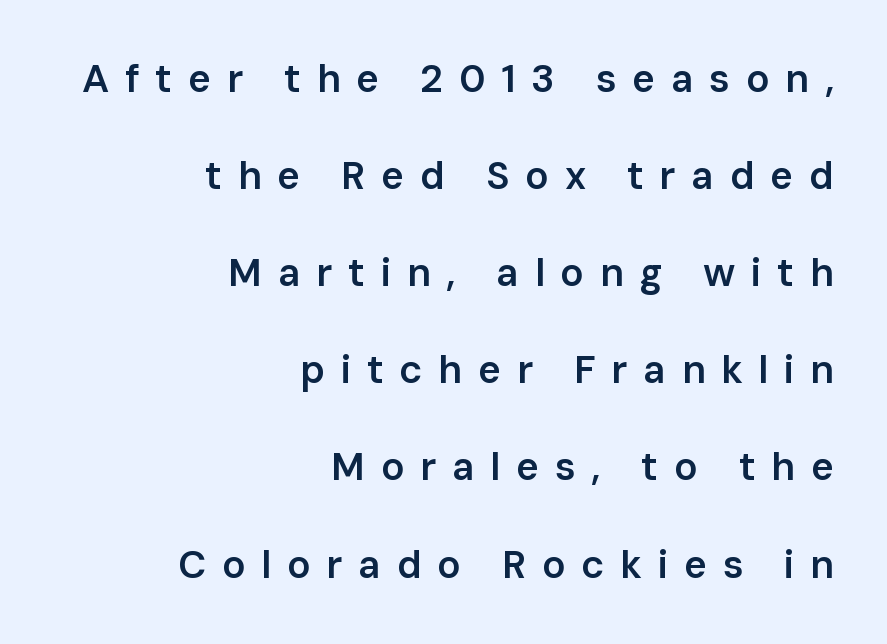
{"serif": "no", "italic": "no", "bold": "semi", "weight": "semibold", "width": "normal", "stroke_contrast": "low", "x_height": "medium", "monospaced": "no", "underline": "no", "align": "right", "line_spacing": "loose", "line_spacing_ratio": 2.49, "letter_spacing": "wide", "letter_spacing_em": 0.4, "glyph_px": 39}
